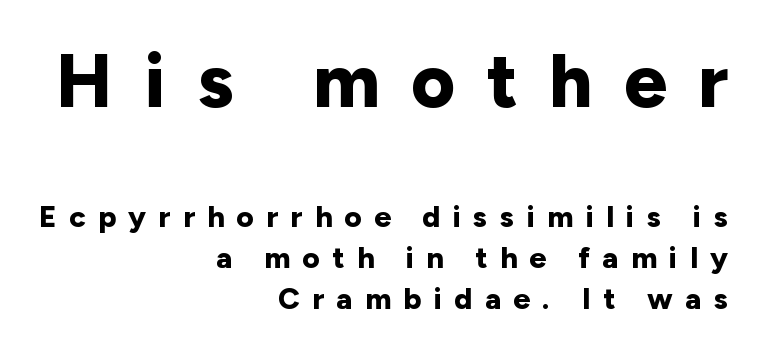
The image shows 76 px bold sans-serif type, upright; set right-aligned, normal line spacing (1.36x), unusually wide letter spacing (+0.41 em), not underlined; the first (top) block is 2.53x larger; low stroke contrast and a medium x-height.
